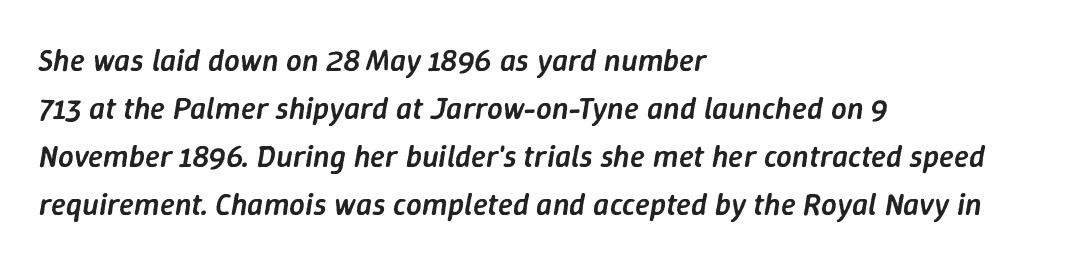
In terms of leading, this rendering sits right in the middle. Look at the tracking — it's just the regular setting, nothing added. Looks like regular typesetting: each glyph gets only the width it needs. Slanted lettering throughout. Typographic density is moderately raised because the face is semibold. Left-aligned paragraph, ragged on the right.
